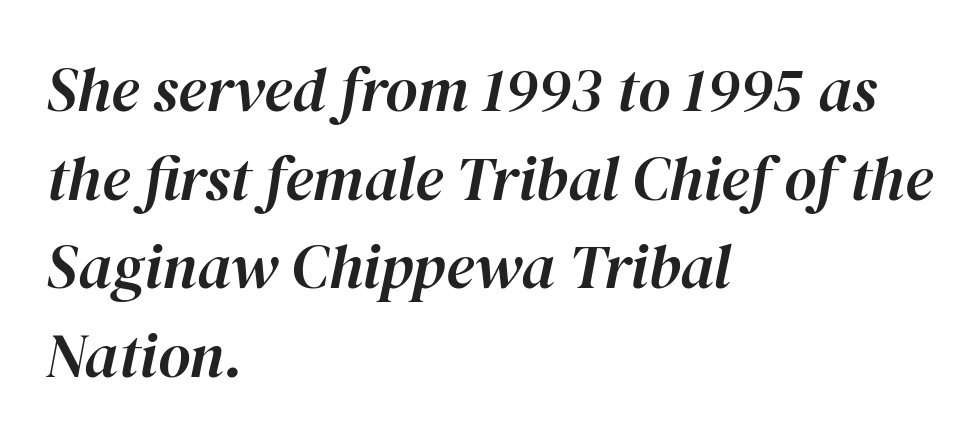
{"italic": "yes", "lean": "right", "slant_degrees": 12, "width": "normal", "stroke_contrast": "high", "x_height": "medium", "monospaced": "no", "underline": "no", "align": "left", "line_spacing": "normal", "line_spacing_ratio": 1.43, "letter_spacing": "normal", "letter_spacing_em": 0.0, "glyph_px": 62}
